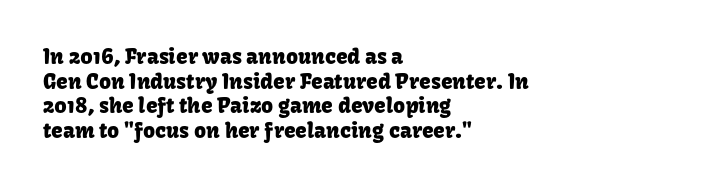
{"italic": "no", "underline": "no", "align": "left", "line_spacing_ratio": 1.17, "letter_spacing": "normal", "letter_spacing_em": 0.0, "glyph_px": 21}
